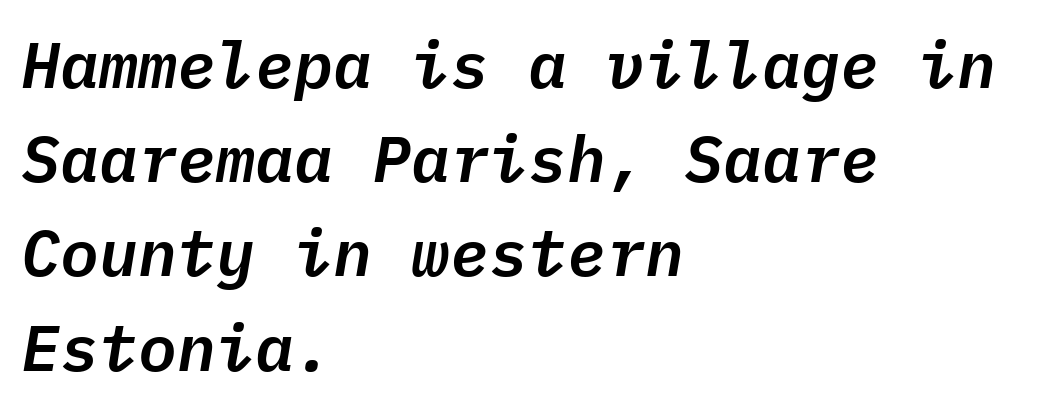
{"italic": "yes", "lean": "right", "slant_degrees": 9, "width": "normal", "stroke_contrast": "low", "x_height": "medium", "monospaced": "yes", "underline": "no", "align": "left", "line_spacing": "normal", "line_spacing_ratio": 1.45, "letter_spacing": "normal", "letter_spacing_em": 0.0, "glyph_px": 65}
